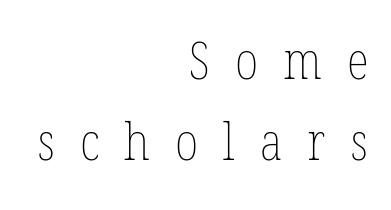
{"bold": "no", "weight": "thin", "width": "condensed", "stroke_contrast": "low", "x_height": "medium", "monospaced": "no", "underline": "no", "align": "right", "line_spacing": "normal", "line_spacing_ratio": 1.56, "letter_spacing": "wide", "letter_spacing_em": 0.48, "glyph_px": 52}
